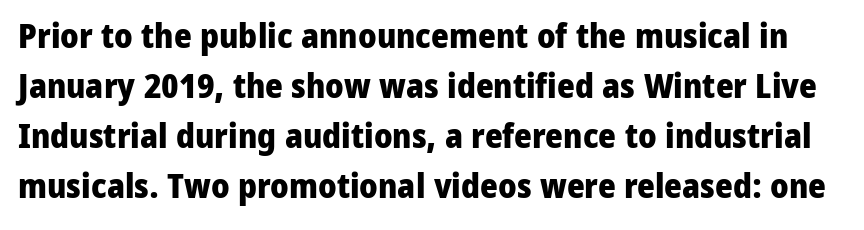
These lines are rendered in a variable-pitch font. A dark, heavy texture on the line: the type is bold. Students, note that the glyphs here touch the page at normal intervals. In terms of leading, this rendering sits right in the middle. Nope, not italic — everything's standing straight.
